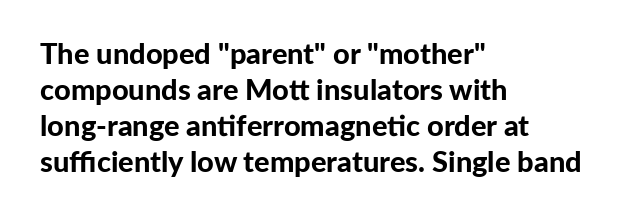
The image shows 29 px bold sans-serif type, upright; set left-aligned, line spacing 1.24x, normal letter spacing, not underlined; low stroke contrast and a medium x-height.
